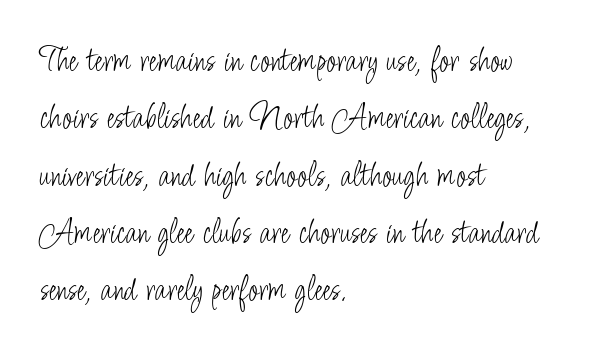
The image shows 37 px light, condensed sans-serif type; set left-aligned, normal line spacing (1.55x), normal letter spacing, not underlined; low stroke contrast and a small x-height.
